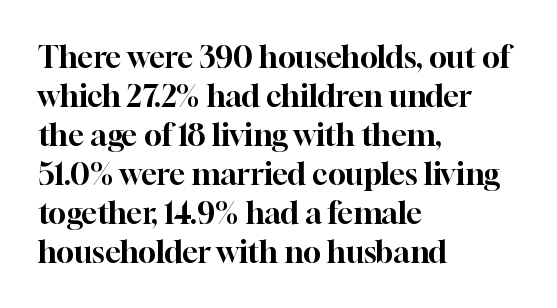
The letters carry serifs — small finishing strokes at the ends of their stems. Compared with typical body copy, the letter spacing here is the same. Evenly set lines give the paragraph a standard silhouette. The text block is weighted toward the left margin, trailing off unevenly rightward. This sample uses an upright cut, with every glyph sitting square on the baseline. Check the space under the baseline: it is left empty.
